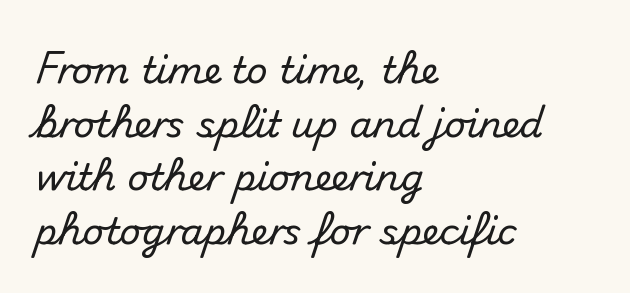
The image shows 37 px sans-serif type; set left-aligned, normal line spacing (1.45x), normal letter spacing, not underlined; medium stroke contrast and a small x-height.
